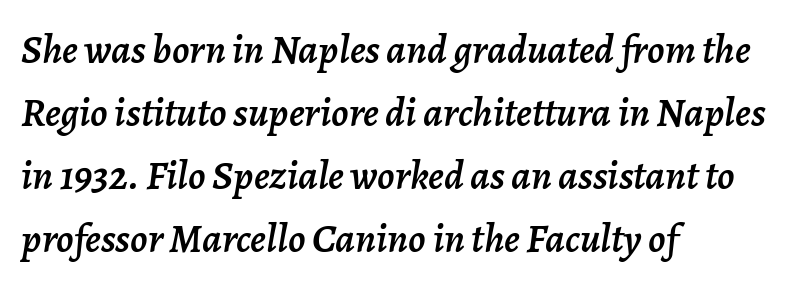
The image shows 41 px text type, italic (leaning right); set left-aligned, normal line spacing (1.54x), normal letter spacing, not underlined; low stroke contrast and a medium x-height.
